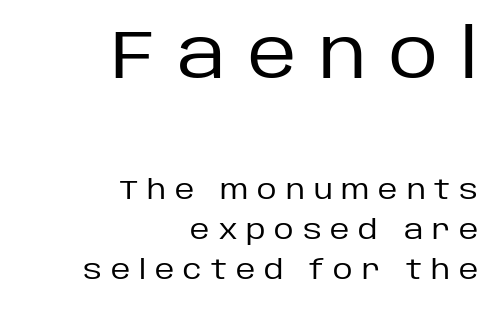
Unlike italic type, these characters show no tilt at all. The earlier block is typeset at a bigger size than the later block. The designer left line spacing at the default. To sum up the face: it is a sans, with no serifs.
